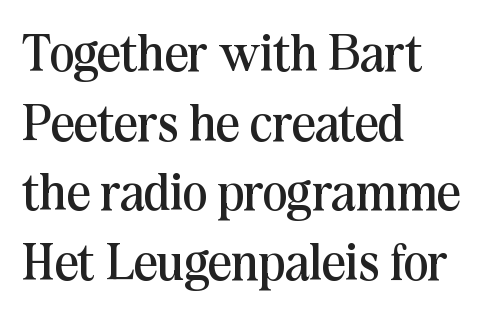
Q: Is the text bold? A: No.
Q: Is the text italic (slanted)? A: No, it is upright.
Q: Is the typeface a serif or a sans-serif typeface? A: Serif.
Q: Is the text underlined? A: No.
Q: How is the paragraph aligned? A: Left-aligned.
Q: Is the spacing between letters normal or unusually wide? A: Normal.
Q: Is the spacing between lines tight, normal or loose? A: Normal.
Q: Width (condensed, normal, or wide)? A: Normal.
Q: Stroke contrast? A: Medium.
Q: x-height? A: Medium.
Q: Monospaced? A: No.
